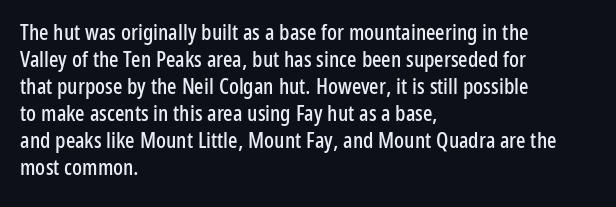
Q: Is the text italic (slanted)? A: No, it is upright.
Q: Is the text underlined? A: No.
Q: How is the paragraph aligned? A: Left-aligned.
Q: Is the spacing between letters normal or unusually wide? A: Normal.
